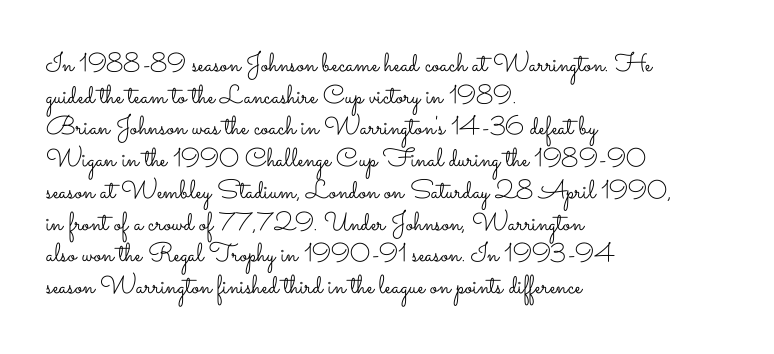
The image shows 26 px text type; set left-aligned, line spacing 1.22x, normal letter spacing, not underlined.
